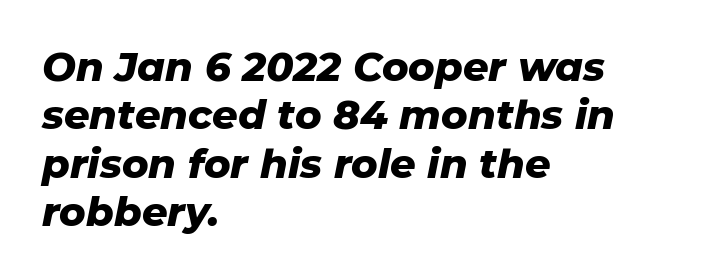
{"italic": "yes", "lean": "right", "slant_degrees": 11, "bold": "yes", "weight": "heavy", "width": "normal", "stroke_contrast": "low", "x_height": "medium", "monospaced": "no", "underline": "no", "align": "left", "line_spacing_ratio": 1.21, "letter_spacing": "normal", "letter_spacing_em": 0.0, "glyph_px": 40}
